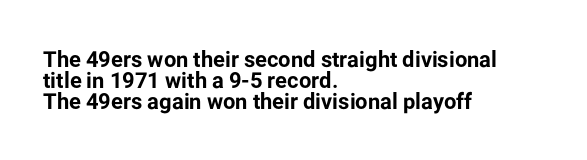
{"italic": "no", "bold": "yes", "underline": "no", "align": "left", "line_spacing": "tight", "line_spacing_ratio": 0.95, "letter_spacing": "normal", "letter_spacing_em": 0.0, "glyph_px": 22}
